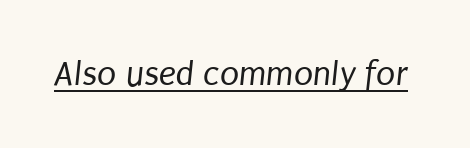
The image shows 35 px regular-weight, condensed sans-serif type; set normal letter spacing, underlined; low stroke contrast and a large x-height.
